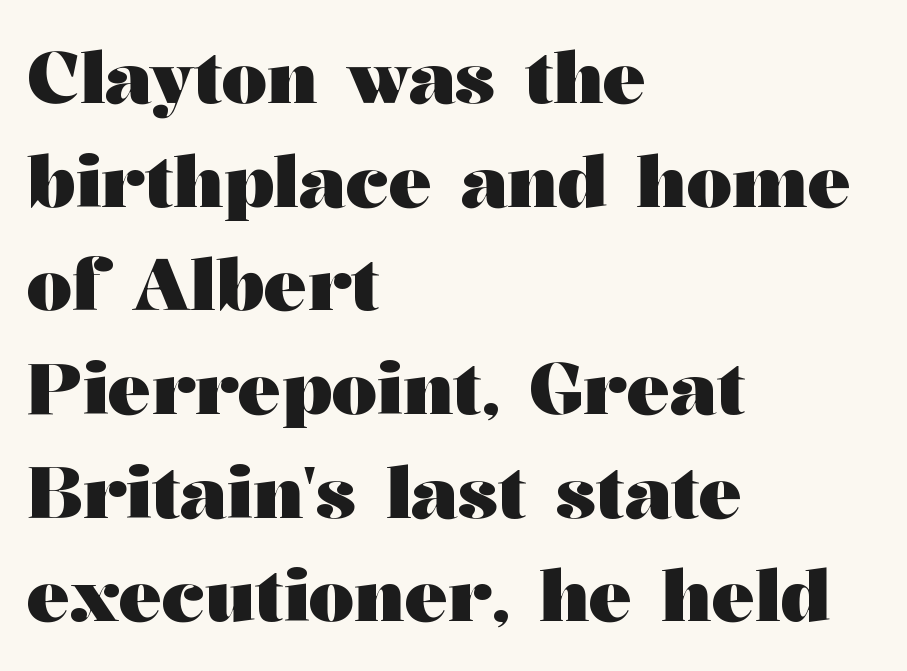
Check under the words: just untouched page. Nope, not italic — everything's standing straight. The lines are quadded left. Inter-character spacing is left at the font's built-in metrics.
